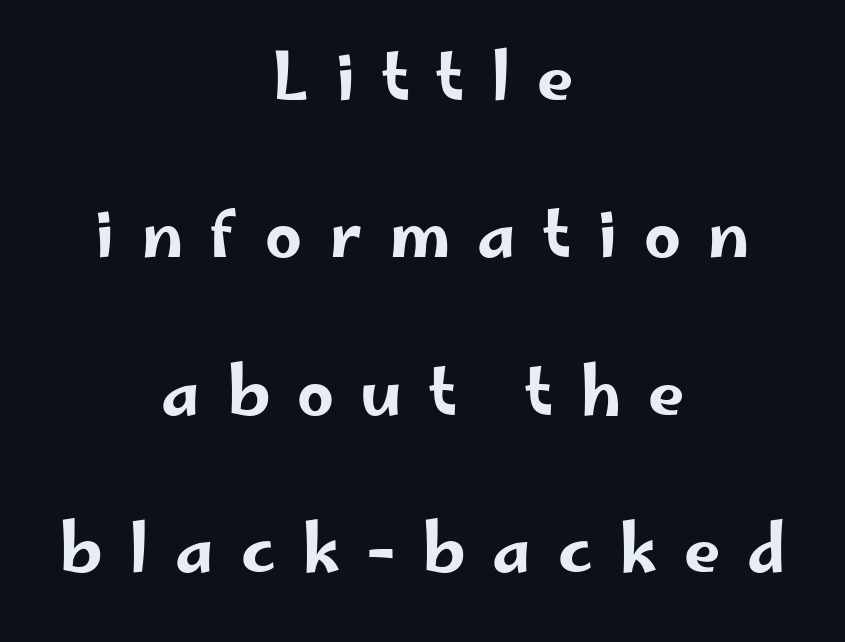
{"serif": "no", "italic": "no", "width": "wide", "stroke_contrast": "low", "x_height": "small", "monospaced": "no", "underline": "no", "align": "center", "line_spacing": "loose", "line_spacing_ratio": 2.42, "letter_spacing": "wide", "letter_spacing_em": 0.41, "glyph_px": 65}
